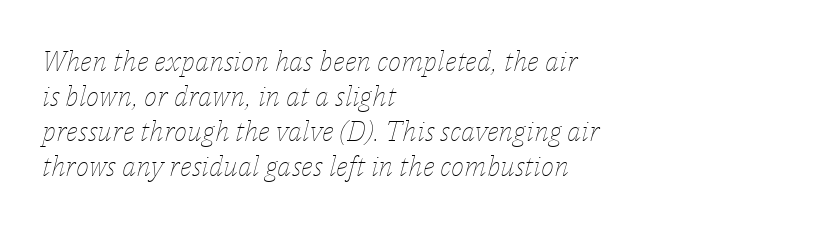
The rendering uses natural spacing where letterforms have individual widths. The rag falls on the right side of this text block. Glyph-to-glyph distance matches everyday printed text. Italic? Definitely — the glyphs are oblique.
